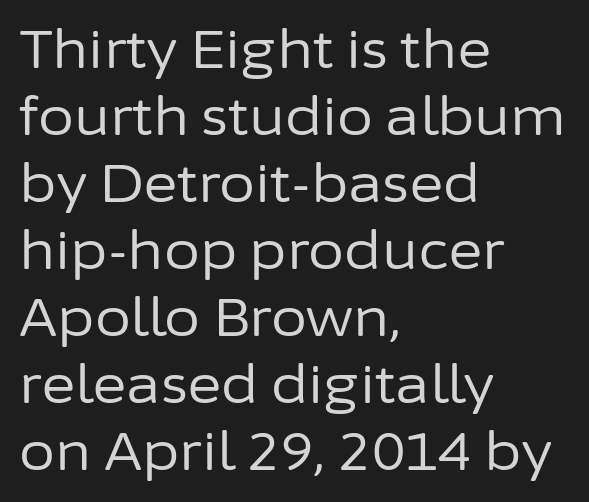
{"serif": "no", "italic": "no", "bold": "no", "weight": "regular", "width": "normal", "stroke_contrast": "low", "x_height": "medium", "monospaced": "no", "underline": "no", "align": "left", "line_spacing": "normal", "line_spacing_ratio": 1.29, "letter_spacing": "normal", "letter_spacing_em": 0.0, "glyph_px": 52}
